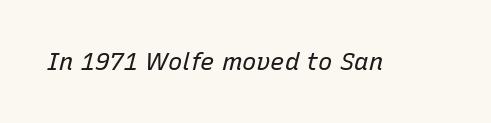
The typeface has the unassuming heft of standard copy or less. Characters are canted at an angle relative to the baseline's perpendicular. Honestly, there is no underline to notice here at all. Standard letterfit; no display-style spreading of the glyphs.
